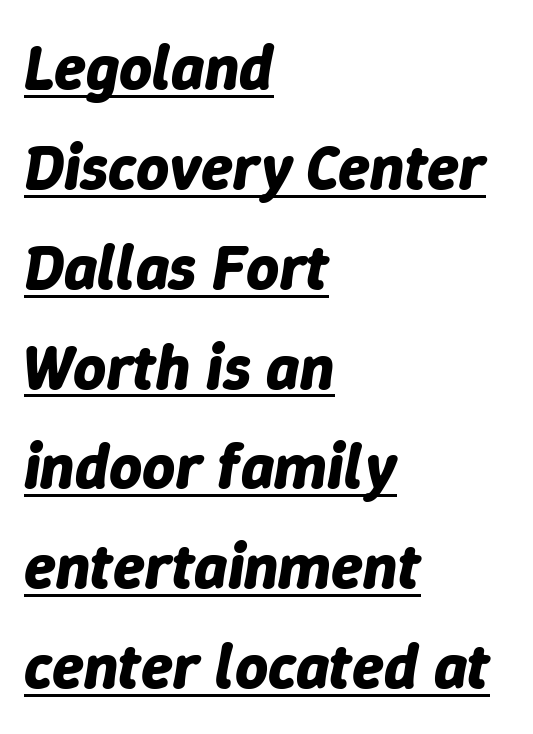
Nobody touched the tracking dial on this one. Emphasis is given by a line drawn under the lettering. Is the block centered? No — it sits flush against the left margin. Rows of type keep a routine distance in the vertical direction. Is the type slanted? Yes — the strokes lean at a clear angle.
